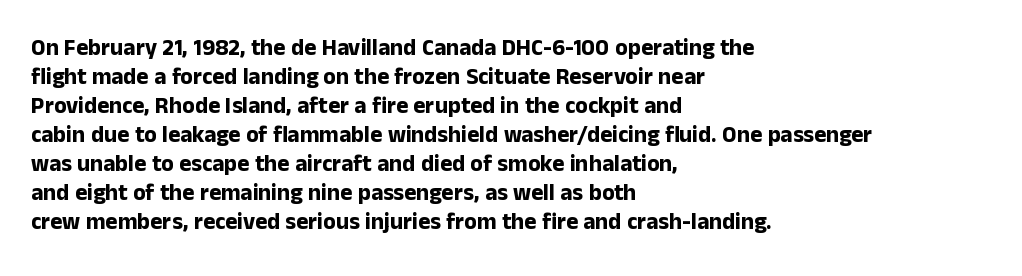
The image shows 23 px bold type, upright; set left-aligned, normal line spacing (1.26x), normal letter spacing, not underlined.
